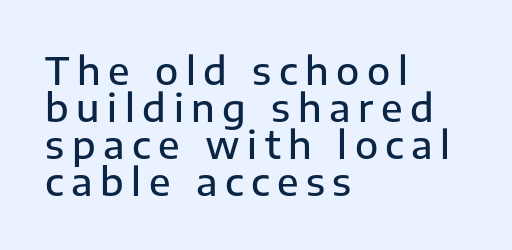
The image shows 38 px semibold sans-serif type, upright; set left-aligned, tight line spacing (0.97x), unusually wide letter spacing (+0.2 em), not underlined; low stroke contrast and a medium x-height.
